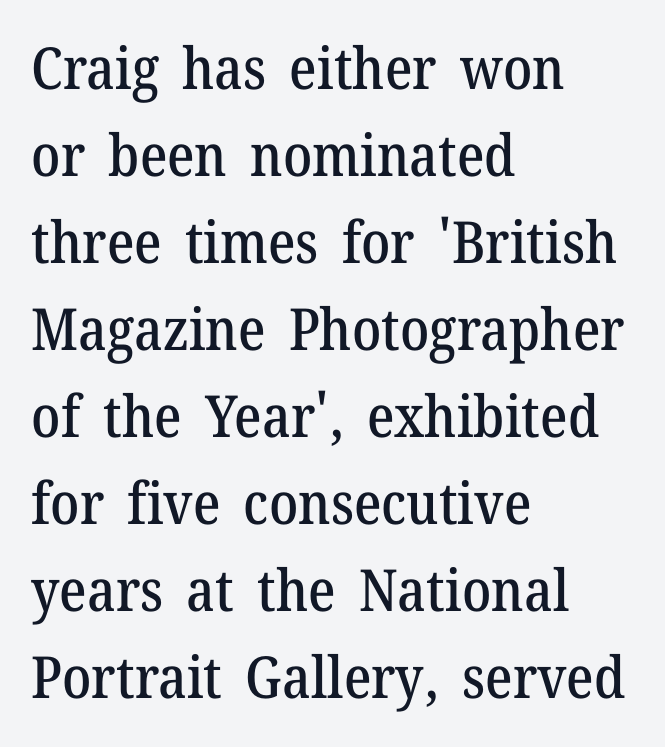
{"serif": "yes", "italic": "no", "width": "normal", "stroke_contrast": "medium", "x_height": "medium", "monospaced": "no", "underline": "no", "align": "left", "line_spacing": "normal", "line_spacing_ratio": 1.5, "letter_spacing": "normal", "letter_spacing_em": 0.0, "glyph_px": 58}
